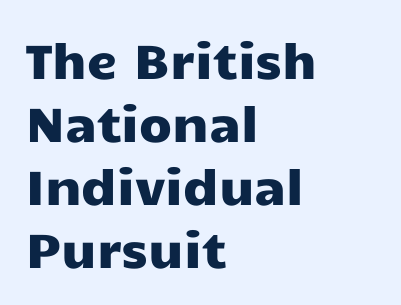
{"serif": "no", "italic": "no", "width": "wide", "stroke_contrast": "low", "x_height": "medium", "monospaced": "no", "underline": "no", "align": "left", "line_spacing": "normal", "line_spacing_ratio": 1.31, "letter_spacing": "normal", "letter_spacing_em": 0.0, "glyph_px": 48}
